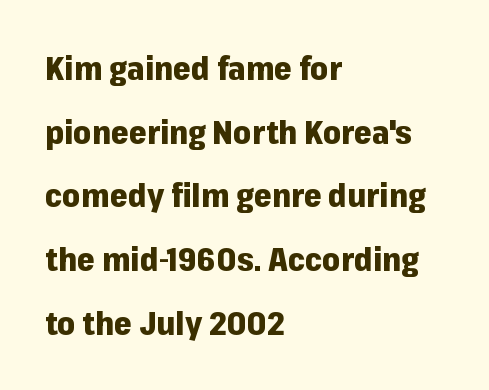
Vertical strokes here are truly vertical. Underlining? Definitely not there. Classification — sans serif. As a designer I'd log this as weight 700, bold. Here the glyphs are tracked normally, forming tight word shapes. The rag falls on the right side of this text block.
